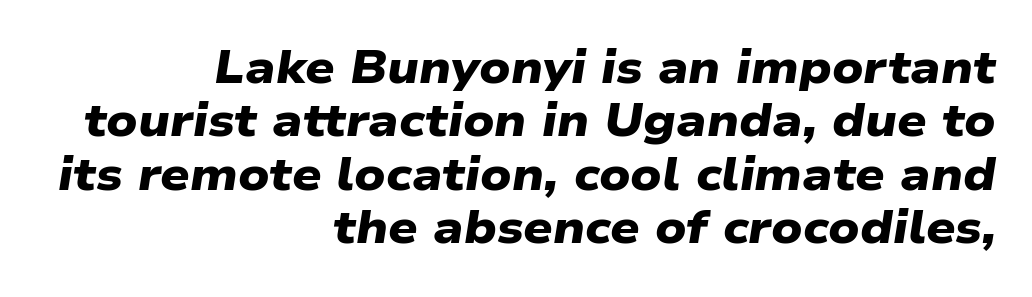
Q: Is the text bold? A: Yes.
Q: Is the typeface a serif or a sans-serif typeface? A: Sans-serif.
Q: Is the text underlined? A: No.
Q: How is the paragraph aligned? A: Right-aligned.
Q: Is the spacing between letters normal or unusually wide? A: Normal.
Q: Width (condensed, normal, or wide)? A: Wide.
Q: Stroke contrast? A: Low.
Q: x-height? A: Medium.
Q: Monospaced? A: No.
